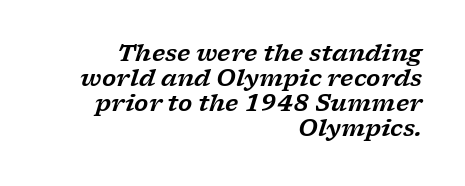
{"italic": "yes", "lean": "right", "slant_degrees": 17, "underline": "no", "align": "right", "line_spacing": "tight", "line_spacing_ratio": 1.09, "letter_spacing": "normal", "letter_spacing_em": 0.0, "glyph_px": 23}
